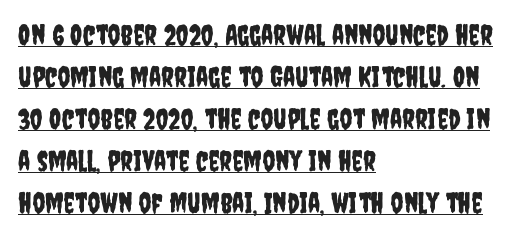
The image shows 28 px condensed sans-serif type, upright; set left-aligned, normal line spacing (1.5x), normal letter spacing, underlined; low stroke contrast and a large x-height.
